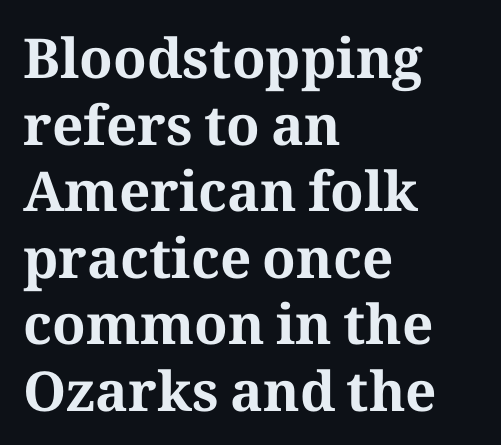
Q: Is the text bold? A: Yes.
Q: Is the text italic (slanted)? A: No, it is upright.
Q: Is the typeface a serif or a sans-serif typeface? A: Serif.
Q: Is the text underlined? A: No.
Q: How is the paragraph aligned? A: Left-aligned.
Q: Is the spacing between letters normal or unusually wide? A: Normal.
Q: Width (condensed, normal, or wide)? A: Normal.
Q: Stroke contrast? A: Medium.
Q: x-height? A: Medium.
Q: Monospaced? A: No.
